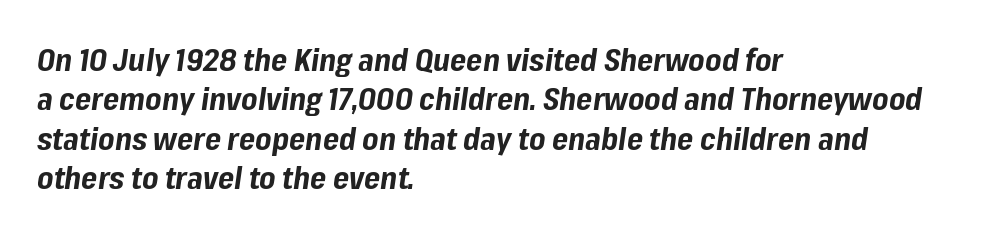
Is the letter spacing exaggerated? No — it looks like the ordinary default. Summary of weight: heavy, a full bold. Visually the block forms a straight wall on the left and a jagged coastline on the right. The letters advance in unequal steps, a hallmark of proportional type.
